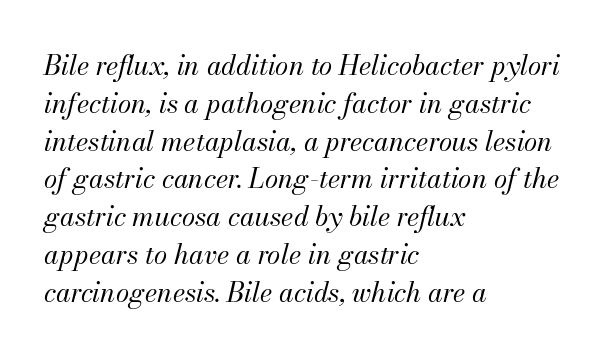
Q: Is the text bold? A: No.
Q: Is the text italic (slanted)? A: Yes, it leans right by about 13 degrees.
Q: Is the text underlined? A: No.
Q: How is the paragraph aligned? A: Left-aligned.
Q: Is the spacing between letters normal or unusually wide? A: Normal.
Q: Is the spacing between lines tight, normal or loose? A: Normal.
